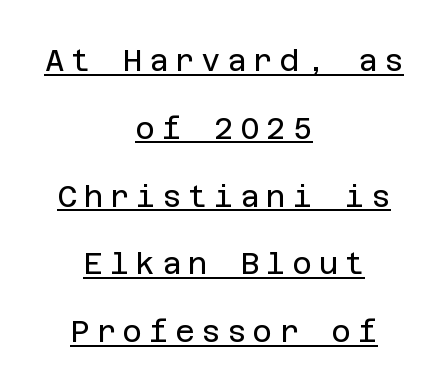
{"serif": "no", "italic": "no", "bold": "no", "weight": "regular", "width": "normal", "stroke_contrast": "low", "x_height": "large", "underline": "yes", "align": "center", "line_spacing": "loose", "line_spacing_ratio": 2.26, "letter_spacing": "wide", "letter_spacing_em": 0.22, "glyph_px": 30}
